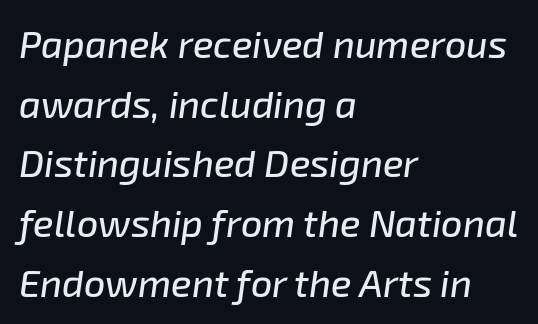
Q: Is the text italic (slanted)? A: Yes, it leans right by about 8 degrees.
Q: Is the text underlined? A: No.
Q: How is the paragraph aligned? A: Left-aligned.
Q: Is the spacing between letters normal or unusually wide? A: Normal.
Q: Is the spacing between lines tight, normal or loose? A: Normal.
Q: Width (condensed, normal, or wide)? A: Normal.
Q: Stroke contrast? A: Low.
Q: x-height? A: Medium.
Q: Monospaced? A: No.
